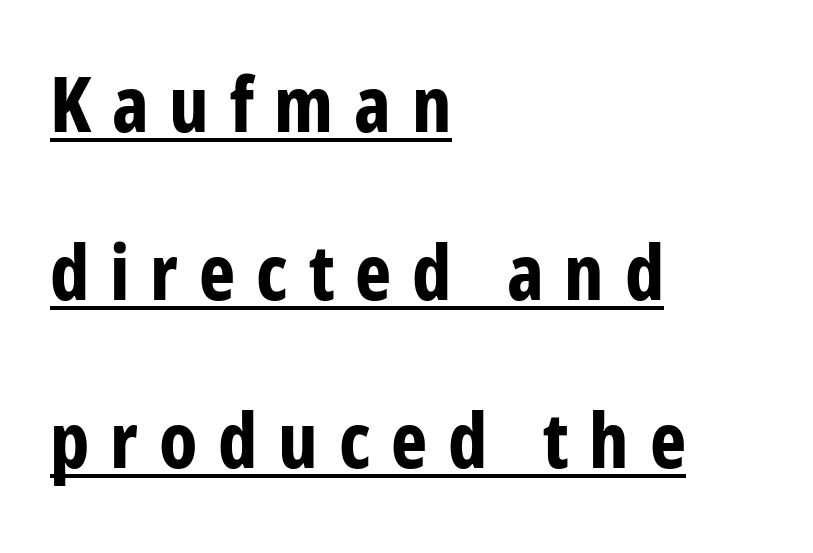
The rendering uses natural spacing where letterforms have individual widths. These lines are set flush left with a ragged right edge. How are the letters spaced? Widely, with obvious added tracking. Descenders here cross a horizontal rule under the line. Weight check: bold — yes, fully. The lettering holds an erect, upright posture throughout.
